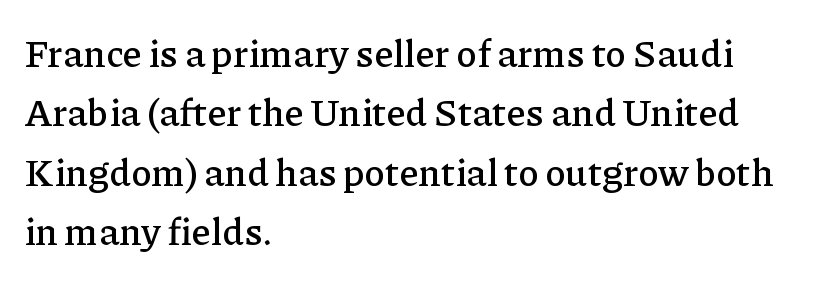
The image shows 38 px serif type, upright; set left-aligned, normal line spacing (1.56x), normal letter spacing, not underlined; low stroke contrast and a medium x-height.
